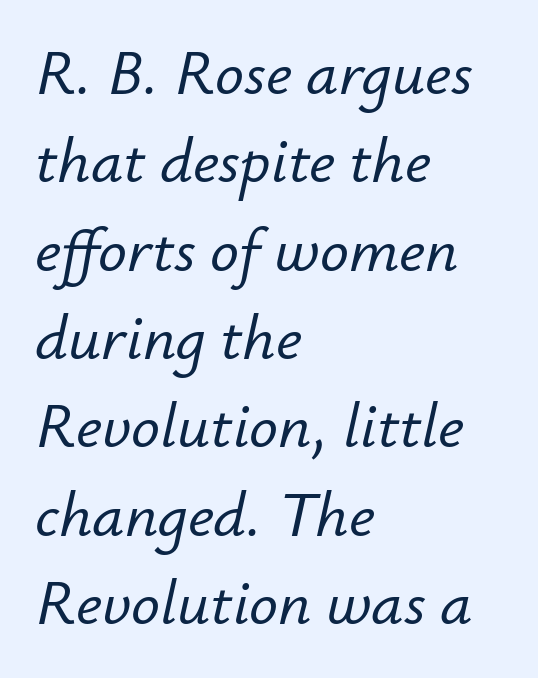
{"italic": "yes", "lean": "right", "slant_degrees": 12, "width": "normal", "stroke_contrast": "low", "x_height": "small", "monospaced": "no", "underline": "no", "align": "left", "line_spacing": "normal", "line_spacing_ratio": 1.38, "letter_spacing": "normal", "letter_spacing_em": 0.0, "glyph_px": 64}
